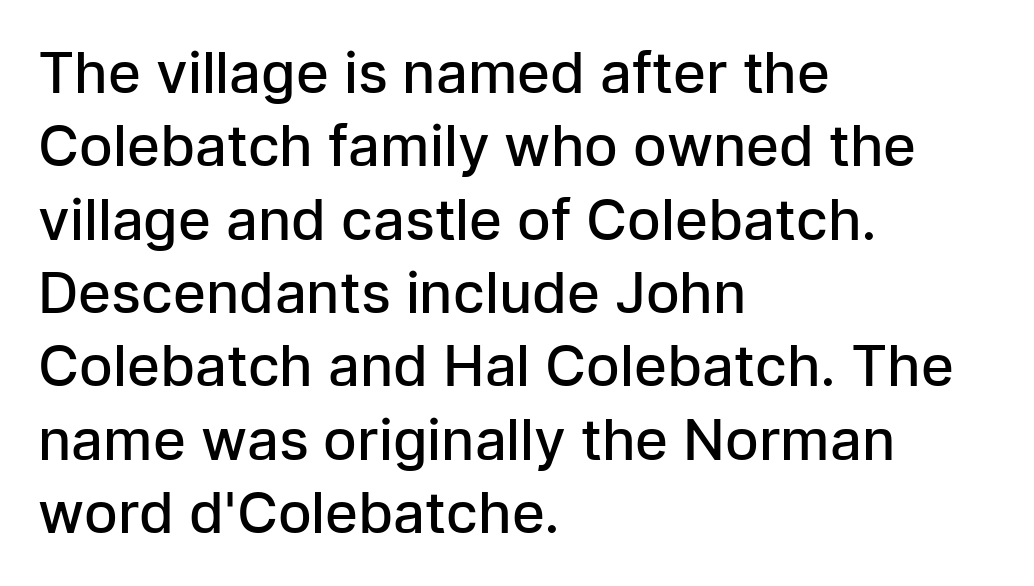
The image shows 56 px semibold sans-serif type, upright; set left-aligned, normal line spacing (1.31x), normal letter spacing, not underlined; low stroke contrast and a medium x-height.
